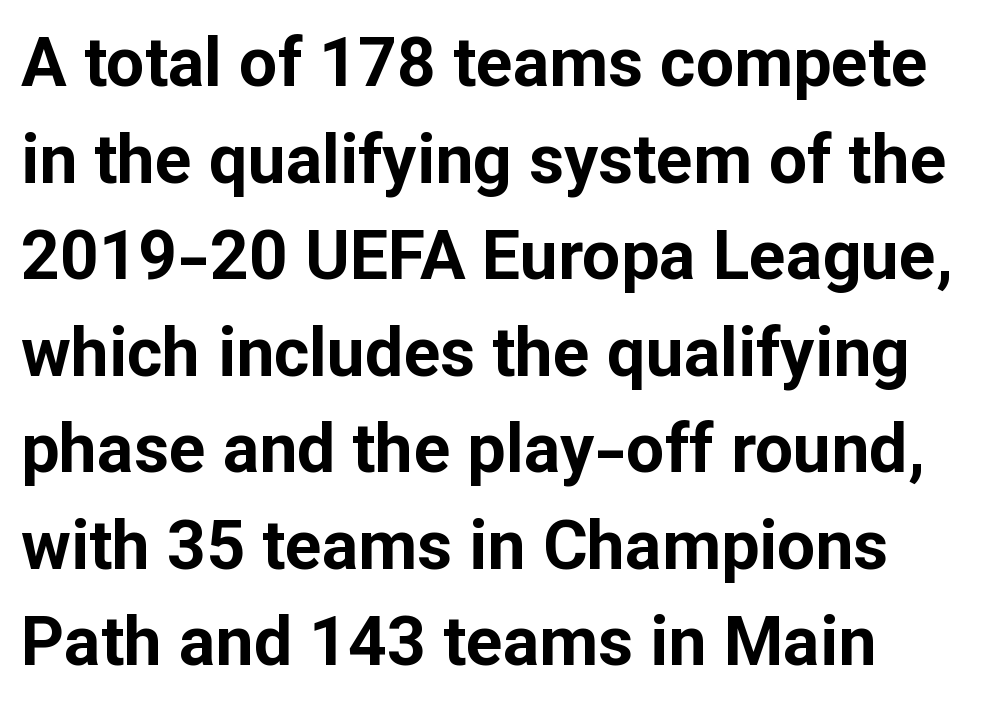
The image shows 68 px bold sans-serif type, upright; set normal line spacing (1.42x), normal letter spacing, not underlined; low stroke contrast and a medium x-height.
